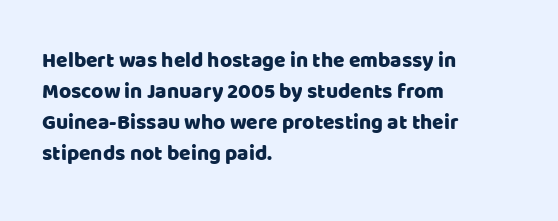
The image shows 21 px text type, upright; set left-aligned, normal line spacing (1.48x), normal letter spacing, not underlined.
